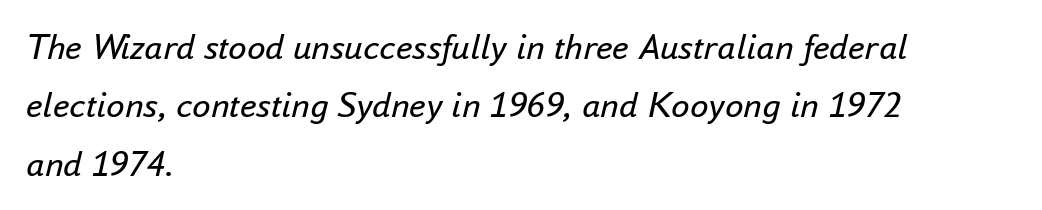
Q: Is the text bold? A: No.
Q: Is the text italic (slanted)? A: Yes, it leans right by about 16 degrees.
Q: Is the text underlined? A: No.
Q: How is the paragraph aligned? A: Left-aligned.
Q: Is the spacing between letters normal or unusually wide? A: Normal.
Q: Is the spacing between lines tight, normal or loose? A: Normal.
Q: Width (condensed, normal, or wide)? A: Normal.
Q: Stroke contrast? A: Low.
Q: x-height? A: Small.
Q: Monospaced? A: No.
